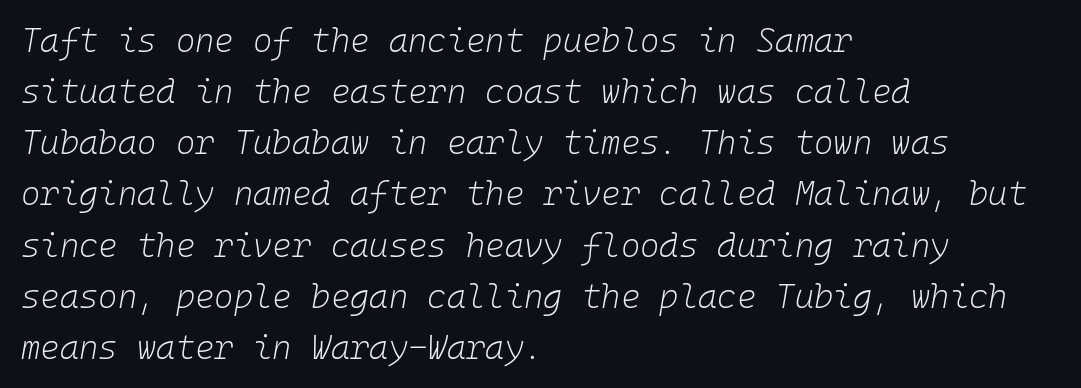
Compared with ordinary roman type, these characters are visibly tilted. No heavy texture on the line: the type isn't bold. Leftover space on each line is placed entirely after the last word. Summary of vertical rhythm: regular, with standard interline spacing. The glyphs are unaccompanied by any horizontal stroke below them.
